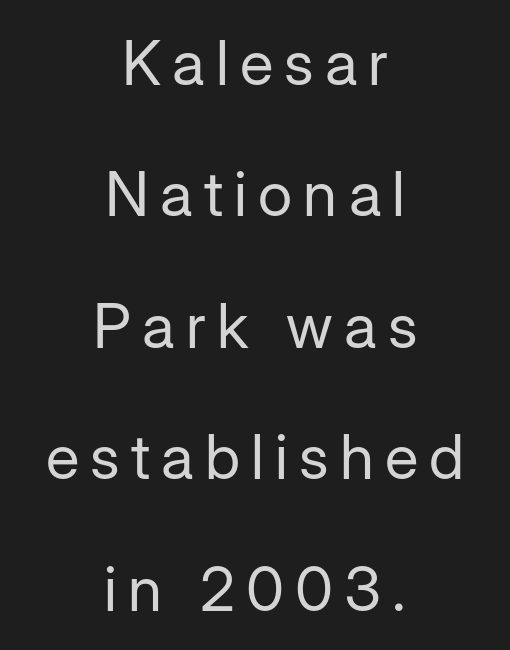
Reading down the column, the eye jumps a long way to each next line. Counters stay open thanks to moderate or lighter strokes. The area under the type is left untouched. Note the varied advance widths — an 'i' is clearly narrower than an 'm'.
